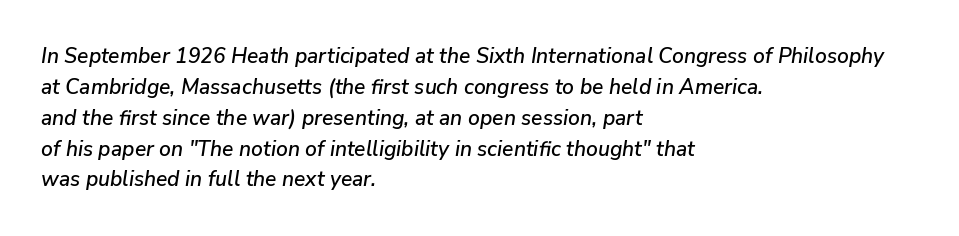
Q: Is the text italic (slanted)? A: Yes, it leans right by about 9 degrees.
Q: Is the text underlined? A: No.
Q: How is the paragraph aligned? A: Left-aligned.
Q: Is the spacing between letters normal or unusually wide? A: Normal.
Q: Is the spacing between lines tight, normal or loose? A: Normal.
